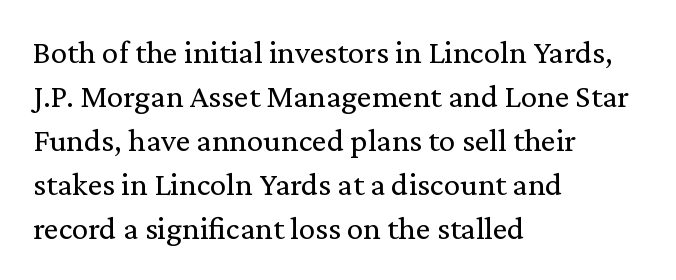
{"serif": "yes", "italic": "no", "bold": "no", "weight": "regular", "width": "normal", "stroke_contrast": "low", "x_height": "medium", "monospaced": "no", "underline": "no", "align": "left", "line_spacing": "normal", "line_spacing_ratio": 1.33, "letter_spacing": "normal", "letter_spacing_em": 0.0, "glyph_px": 33}
